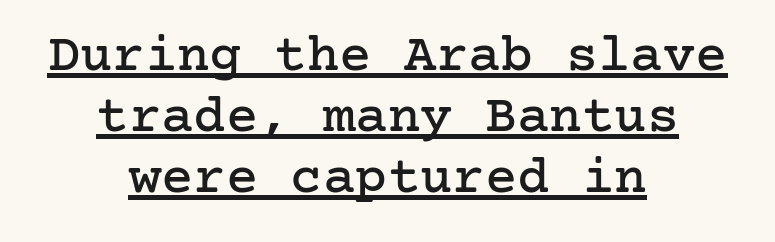
Q: Is the text italic (slanted)? A: No, it is upright.
Q: Is the typeface a serif or a sans-serif typeface? A: Serif.
Q: Is the text underlined? A: Yes.
Q: How is the paragraph aligned? A: Centered.
Q: Is the spacing between letters normal or unusually wide? A: Normal.
Q: Is the spacing between lines tight, normal or loose? A: Tight.
Q: Width (condensed, normal, or wide)? A: Normal.
Q: Stroke contrast? A: Low.
Q: x-height? A: Medium.
